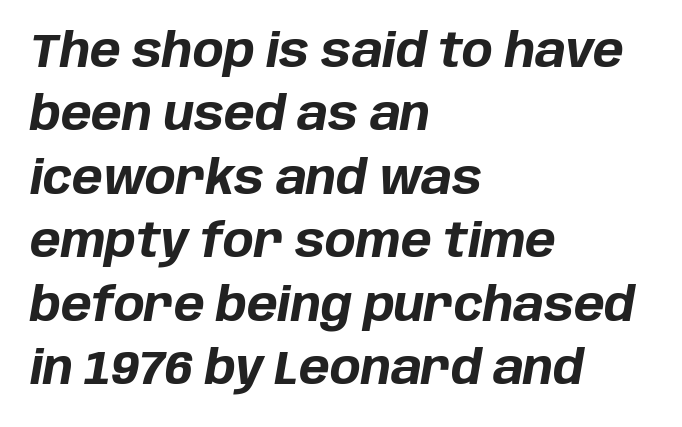
{"italic": "yes", "lean": "right", "slant_degrees": 10, "bold": "yes", "weight": "bold", "width": "normal", "stroke_contrast": "low", "x_height": "large", "monospaced": "no", "underline": "no", "align": "left", "line_spacing": "normal", "line_spacing_ratio": 1.38, "letter_spacing": "normal", "letter_spacing_em": 0.0, "glyph_px": 46}
